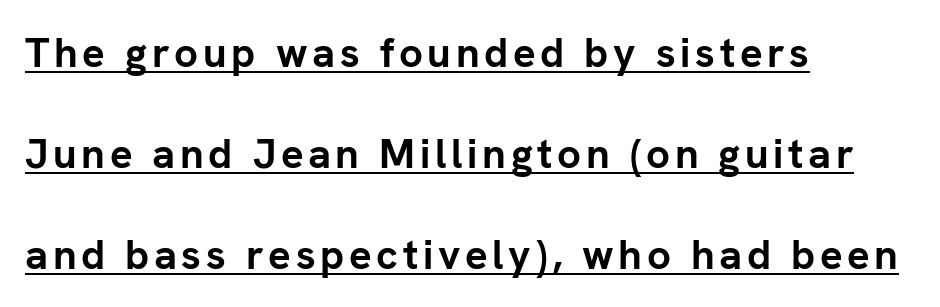
The image shows 42 px semibold sans-serif type, upright; set left-aligned, loose line spacing (2.4x), underlined; low stroke contrast and a medium x-height.
